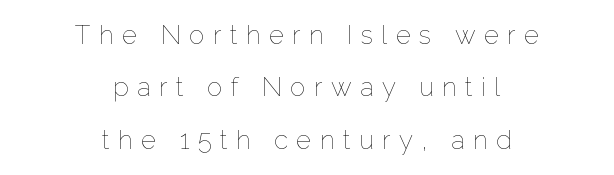
{"italic": "no", "bold": "no", "underline": "no", "align": "center", "line_spacing": "loose", "line_spacing_ratio": 2.01, "letter_spacing": "wide", "letter_spacing_em": 0.32, "glyph_px": 26}
